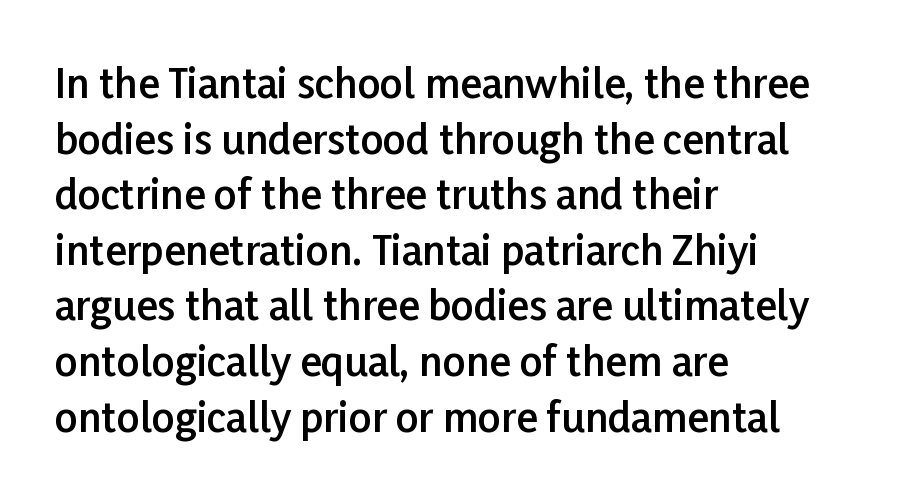
The image shows 40 px semibold sans-serif type, upright; set left-aligned, normal line spacing (1.39x), normal letter spacing, not underlined; low stroke contrast and a medium x-height.
